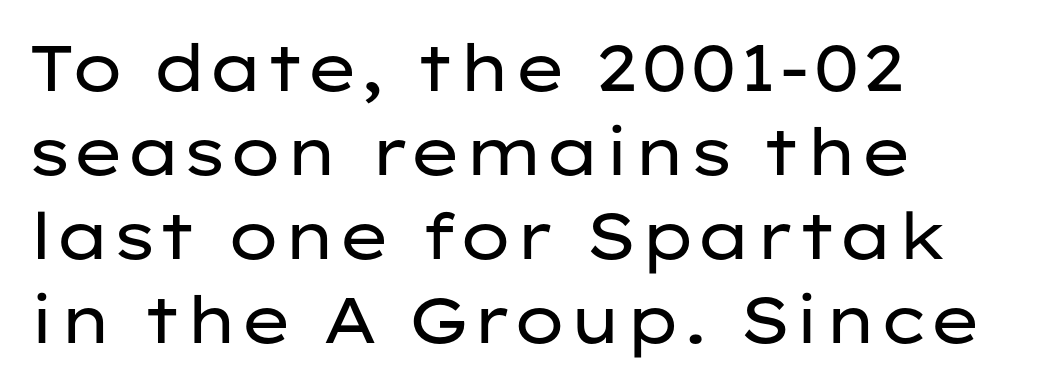
Has an underline been added? It has not. The lines sit at an ordinary, default distance from one another. Casual observation: everything's shoved over to the left. Glyph-to-glyph distance matches everyday printed text. Characters remain perfectly vertical along every line. Is this a fixed-width face? No — the glyphs have proportional, varying widths.
